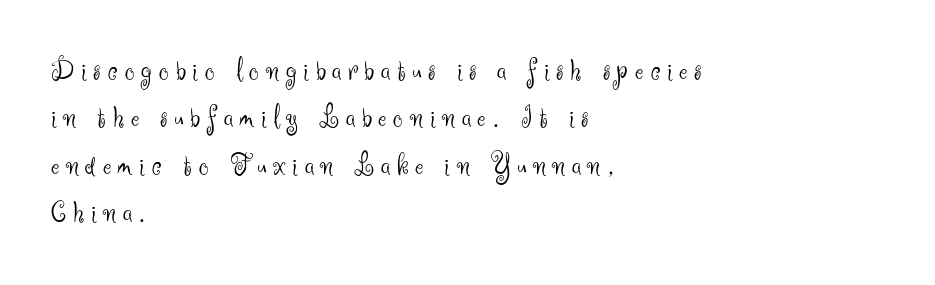
{"serif": "no", "italic": "no", "bold": "no", "weight": "light", "width": "normal", "stroke_contrast": "medium", "x_height": "small", "monospaced": "no", "underline": "no", "align": "left", "line_spacing": "normal", "line_spacing_ratio": 1.53, "letter_spacing": "wide", "letter_spacing_em": 0.22, "glyph_px": 31}
